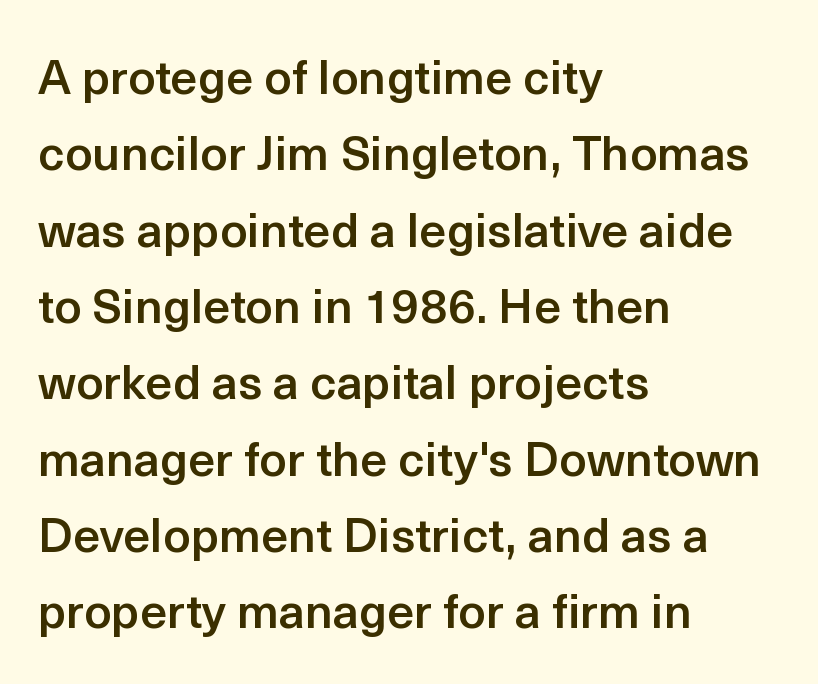
{"serif": "no", "italic": "no", "bold": "semi", "weight": "semibold", "width": "normal", "x_height": "medium", "monospaced": "no", "underline": "no", "align": "left", "line_spacing": "normal", "line_spacing_ratio": 1.59, "letter_spacing": "normal", "letter_spacing_em": 0.0, "glyph_px": 48}
